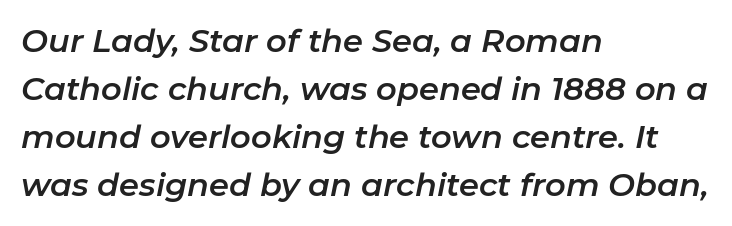
In terms of leading, this rendering sits right in the middle. Honestly, there is no underline to notice here at all. Varying glyph widths throughout — classic text-font behaviour. Inter-character spacing is left at the font's built-in metrics. Italic? Definitely — the glyphs are oblique.
